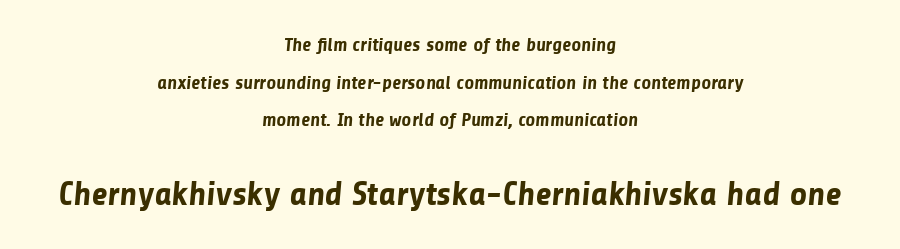
The image shows 34 px bold sans-serif type; set centered, loose line spacing (1.98x), normal letter spacing, not underlined; the second (bottom) block is 1.79x larger; low stroke contrast and a medium x-height.
